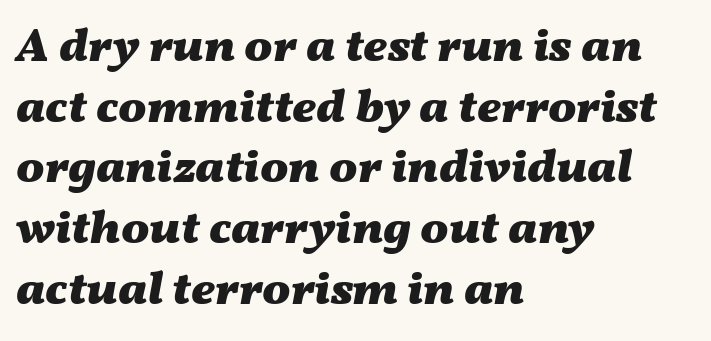
Q: Is the text bold? A: Yes.
Q: Is the text italic (slanted)? A: Yes, it leans right by about 11 degrees.
Q: Is the text underlined? A: No.
Q: How is the paragraph aligned? A: Left-aligned.
Q: Is the spacing between letters normal or unusually wide? A: Normal.
Q: Is the spacing between lines tight, normal or loose? A: Normal.
Q: Width (condensed, normal, or wide)? A: Wide.
Q: Stroke contrast? A: Medium.
Q: x-height? A: Medium.
Q: Monospaced? A: No.
